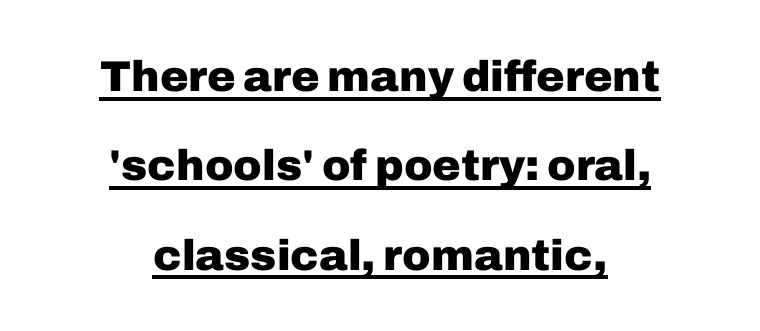
Q: Is the text bold? A: Yes.
Q: Is the text italic (slanted)? A: No, it is upright.
Q: Is the typeface a serif or a sans-serif typeface? A: Sans-serif.
Q: Is the text underlined? A: Yes.
Q: How is the paragraph aligned? A: Centered.
Q: Is the spacing between letters normal or unusually wide? A: Normal.
Q: Is the spacing between lines tight, normal or loose? A: Loose.
Q: Width (condensed, normal, or wide)? A: Normal.
Q: Stroke contrast? A: Low.
Q: x-height? A: Medium.
Q: Monospaced? A: No.
